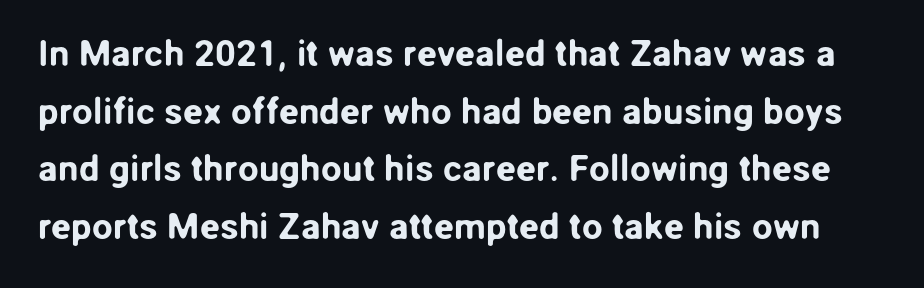
{"serif": "no", "italic": "no", "width": "normal", "stroke_contrast": "low", "x_height": "medium", "monospaced": "no", "underline": "no", "line_spacing": "normal", "line_spacing_ratio": 1.56, "letter_spacing": "normal", "letter_spacing_em": 0.0, "glyph_px": 37}
